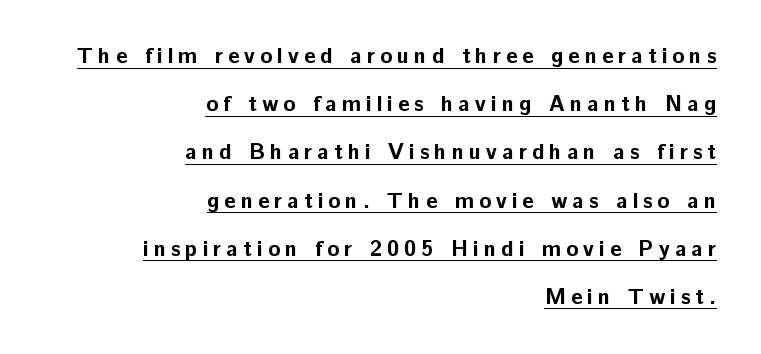
Q: Is the text bold? A: Yes.
Q: Is the text italic (slanted)? A: No, it is upright.
Q: Is the text underlined? A: Yes.
Q: How is the paragraph aligned? A: Right-aligned.
Q: Is the spacing between letters normal or unusually wide? A: Unusually wide.
Q: Is the spacing between lines tight, normal or loose? A: Loose.
